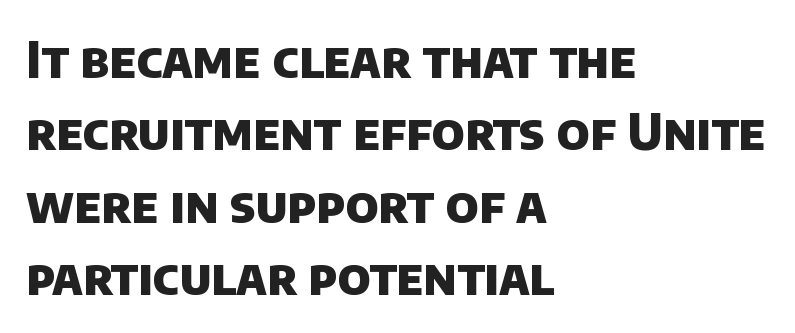
{"serif": "no", "bold": "yes", "weight": "heavy", "width": "normal", "stroke_contrast": "low", "x_height": "large", "monospaced": "no", "underline": "no", "align": "left", "line_spacing": "normal", "line_spacing_ratio": 1.45, "letter_spacing": "normal", "letter_spacing_em": 0.0, "glyph_px": 50}
